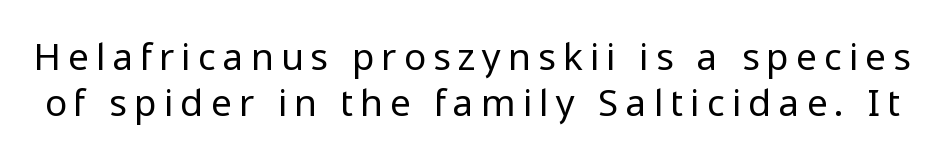
{"serif": "no", "italic": "no", "bold": "no", "weight": "regular", "width": "normal", "stroke_contrast": "low", "x_height": "medium", "monospaced": "no", "underline": "no", "line_spacing": "normal", "line_spacing_ratio": 1.25, "letter_spacing": "wide", "letter_spacing_em": 0.21, "glyph_px": 37}
